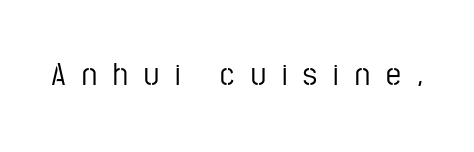
Decoration check: the copy has no underline. The face used here is a sans, in the tradition of grotesques and geometrics. Italic? Not at all — the glyphs are vertical. Character widths vary here, with narrow letters taking less room than wide ones.
